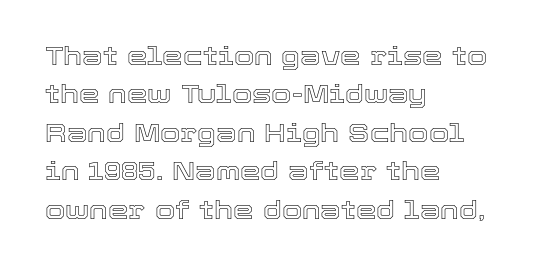
These lines keep a tight, regular rhythm from letter to letter. A student would call this left alignment; a typographer would say flush left, rag right. Descenders are the only things crossing below the line. Evenly set lines give the paragraph a standard silhouette. Ordinary non-slanted type is in use.
